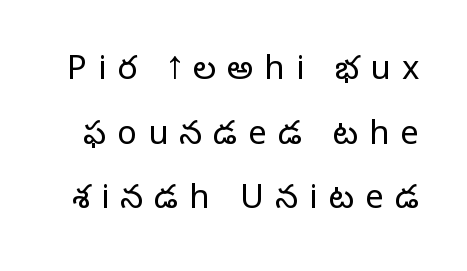
The type is letterspaced generously, with wide tracking. Letters have the restrained weight of plain body copy at most. Classification — sans serif. Vertically, the passage feels expansive, rows floating well apart.
